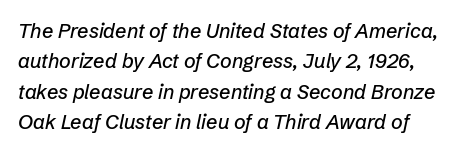
{"italic": "yes", "lean": "right", "slant_degrees": 12, "underline": "no", "align": "left", "line_spacing": "normal", "line_spacing_ratio": 1.52, "letter_spacing": "normal", "letter_spacing_em": 0.0, "glyph_px": 20}
